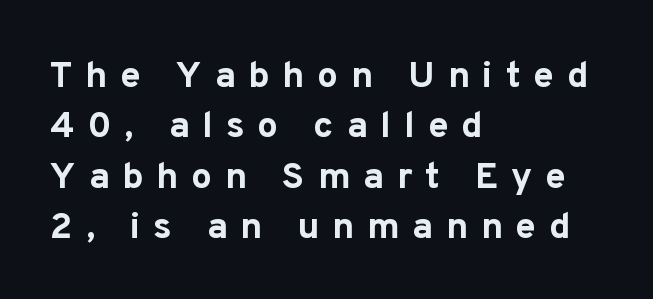
Q: Is the text bold? A: Yes.
Q: Is the text italic (slanted)? A: No, it is upright.
Q: Is the typeface a serif or a sans-serif typeface? A: Sans-serif.
Q: Is the text underlined? A: No.
Q: How is the paragraph aligned? A: Left-aligned.
Q: Is the spacing between letters normal or unusually wide? A: Unusually wide.
Q: Is the spacing between lines tight, normal or loose? A: Normal.
Q: Width (condensed, normal, or wide)? A: Normal.
Q: Stroke contrast? A: Low.
Q: x-height? A: Medium.
Q: Monospaced? A: No.
